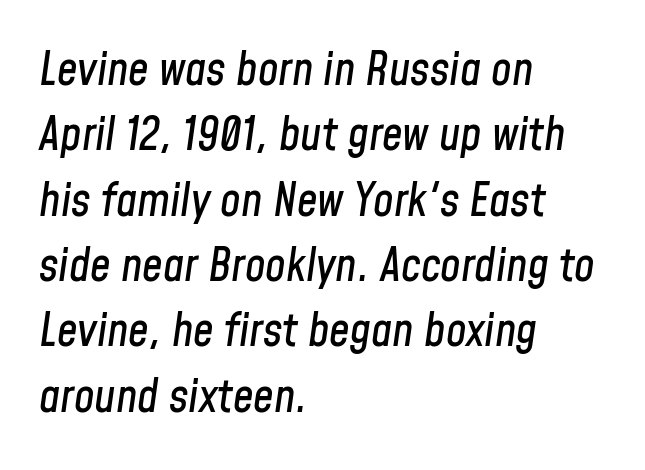
{"italic": "yes", "lean": "right", "slant_degrees": 8, "width": "condensed", "stroke_contrast": "low", "x_height": "medium", "monospaced": "no", "underline": "no", "align": "left", "line_spacing": "normal", "line_spacing_ratio": 1.42, "letter_spacing": "normal", "letter_spacing_em": 0.0, "glyph_px": 46}
